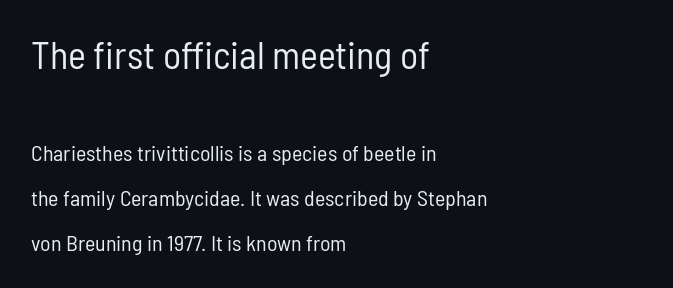
Q: Is the text bold? A: No.
Q: Is the text italic (slanted)? A: No, it is upright.
Q: Is the typeface a serif or a sans-serif typeface? A: Sans-serif.
Q: Is the text underlined? A: No.
Q: How is the paragraph aligned? A: Left-aligned.
Q: Is the spacing between letters normal or unusually wide? A: Normal.
Q: Is the spacing between lines tight, normal or loose? A: Loose.
Q: Which block of text is set in a larger size, the first (top) or the second (bottom)? A: The first (top) one.
Q: Width (condensed, normal, or wide)? A: Condensed.
Q: Stroke contrast? A: Low.
Q: x-height? A: Medium.
Q: Monospaced? A: No.
